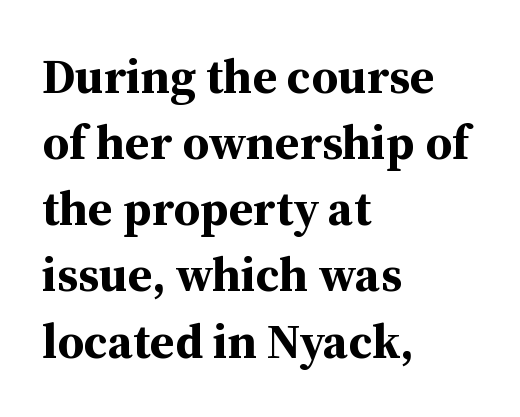
{"serif": "yes", "italic": "no", "bold": "yes", "weight": "bold", "width": "normal", "stroke_contrast": "medium", "x_height": "medium", "monospaced": "no", "underline": "no", "align": "left", "line_spacing": "normal", "line_spacing_ratio": 1.35, "letter_spacing": "normal", "letter_spacing_em": 0.0, "glyph_px": 49}
